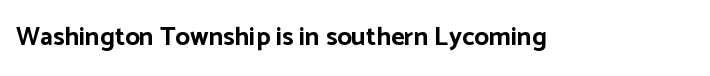
The image shows 26 px bold type, upright; set normal letter spacing, not underlined.
